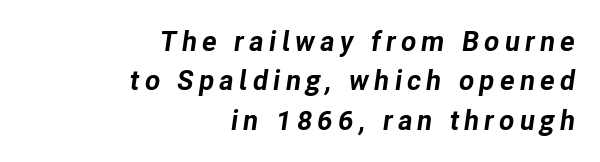
{"italic": "yes", "lean": "right", "slant_degrees": 8, "bold": "yes", "weight": "bold", "width": "normal", "stroke_contrast": "low", "x_height": "medium", "monospaced": "no", "underline": "no", "align": "right", "line_spacing": "normal", "line_spacing_ratio": 1.41, "glyph_px": 28}
